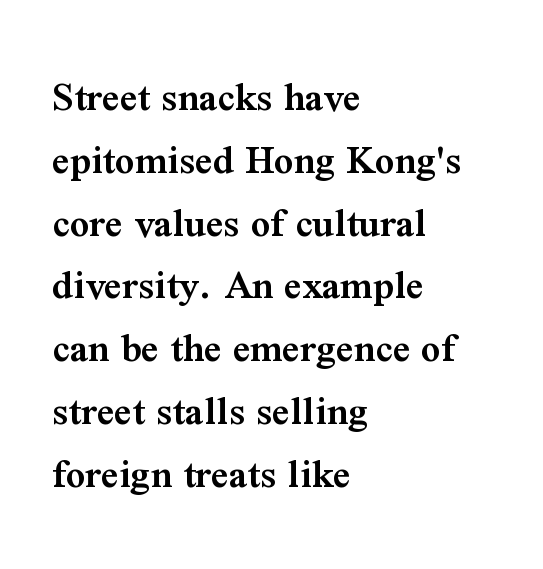
Q: Is the text bold? A: Semi-bold.
Q: Is the text italic (slanted)? A: No, it is upright.
Q: Is the typeface a serif or a sans-serif typeface? A: Serif.
Q: Is the text underlined? A: No.
Q: How is the paragraph aligned? A: Left-aligned.
Q: Is the spacing between letters normal or unusually wide? A: Normal.
Q: Is the spacing between lines tight, normal or loose? A: Normal.
Q: Width (condensed, normal, or wide)? A: Normal.
Q: Stroke contrast? A: Medium.
Q: x-height? A: Medium.
Q: Monospaced? A: No.
